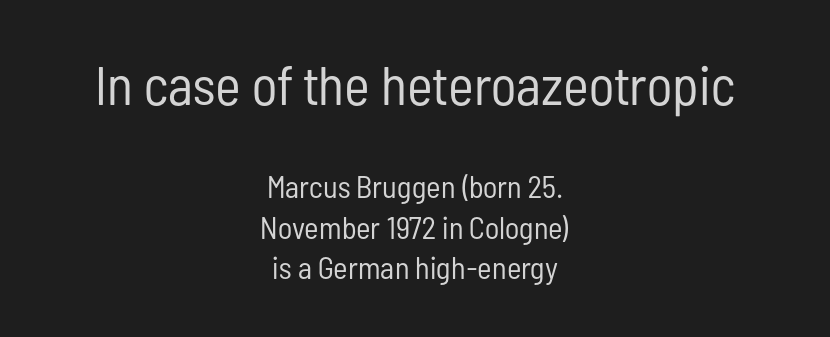
The image shows 55 px regular-weight, condensed sans-serif type, upright; set centered, normal line spacing (1.32x), normal letter spacing, not underlined; the first (top) block is 1.77x larger; low stroke contrast and a medium x-height.
